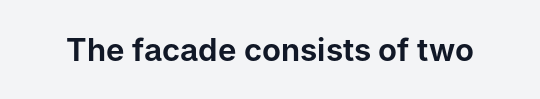
{"serif": "no", "italic": "no", "width": "normal", "stroke_contrast": "low", "x_height": "medium", "monospaced": "no", "underline": "no", "letter_spacing": "normal", "letter_spacing_em": 0.0, "glyph_px": 31}
